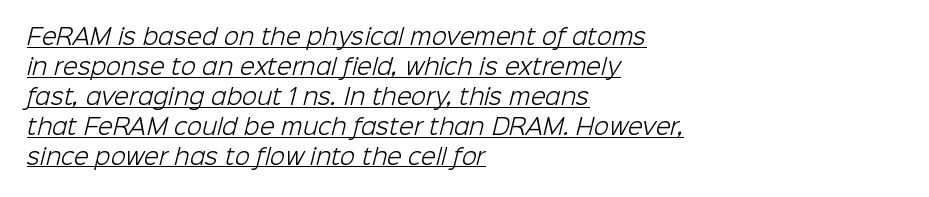
The image shows 22 px text type; set left-aligned, normal line spacing (1.36x), normal letter spacing, underlined.
